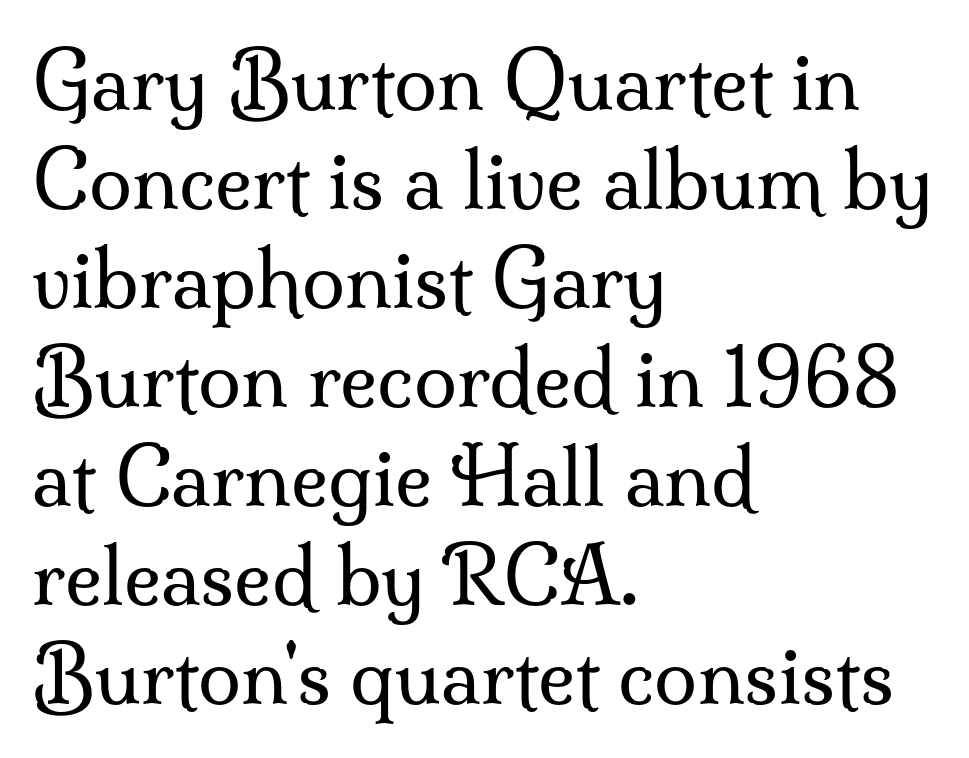
Horizontal alignment here is leftward, the default for most running prose. Stroke terminals: seriffed. The lines sit at an ordinary, default distance from one another. The horizontal fit of the characters is conventional and even.
